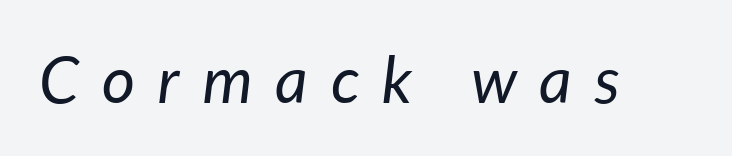
{"italic": "yes", "lean": "right", "slant_degrees": 7, "bold": "no", "weight": "regular", "width": "normal", "stroke_contrast": "low", "x_height": "medium", "monospaced": "no", "underline": "no", "letter_spacing": "wide", "letter_spacing_em": 0.36, "glyph_px": 64}
